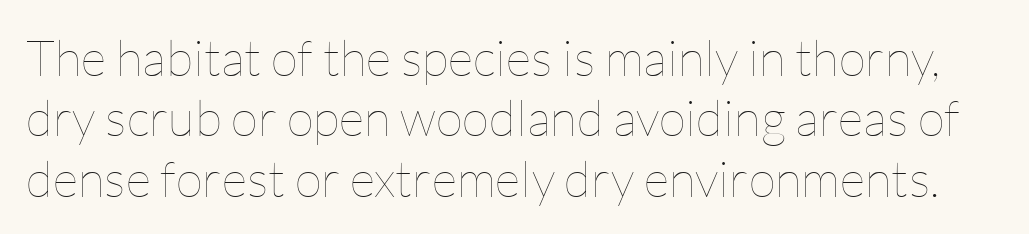
{"italic": "no", "bold": "no", "weight": "thin", "width": "normal", "stroke_contrast": "low", "x_height": "medium", "monospaced": "no", "underline": "no", "line_spacing_ratio": 1.21, "letter_spacing": "normal", "letter_spacing_em": 0.0, "glyph_px": 50}
